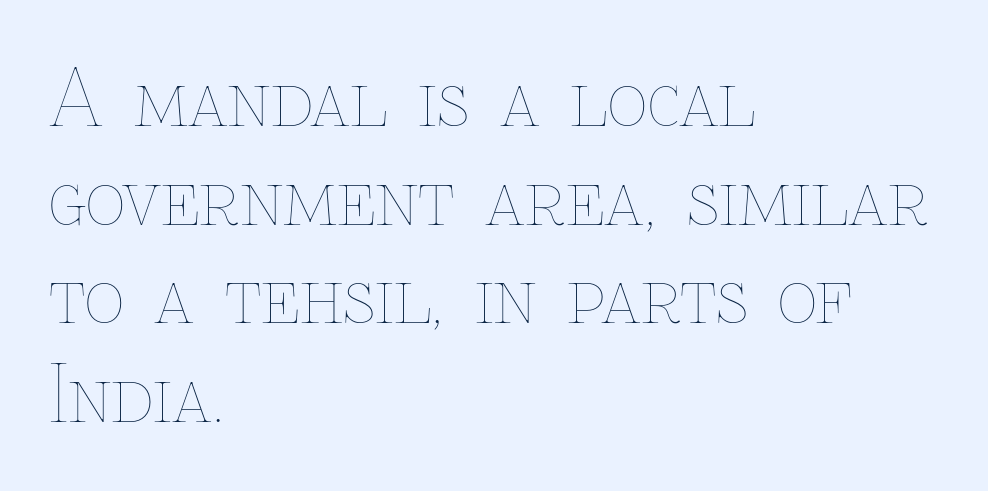
{"italic": "no", "bold": "no", "weight": "thin", "width": "normal", "stroke_contrast": "low", "x_height": "medium", "monospaced": "no", "underline": "no", "align": "left", "line_spacing": "normal", "line_spacing_ratio": 1.28, "letter_spacing": "normal", "letter_spacing_em": 0.0, "glyph_px": 77}
